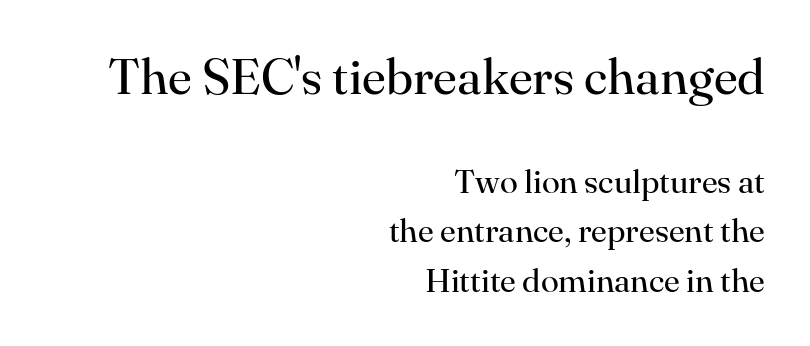
A student would call this right alignment; a typographer would say flush right, rag left. Posture: vertical. Interline gaps are of average width in this sample. Of the two passages, the one on top uses the larger point size. Just letters on the line, the space beneath them empty.
